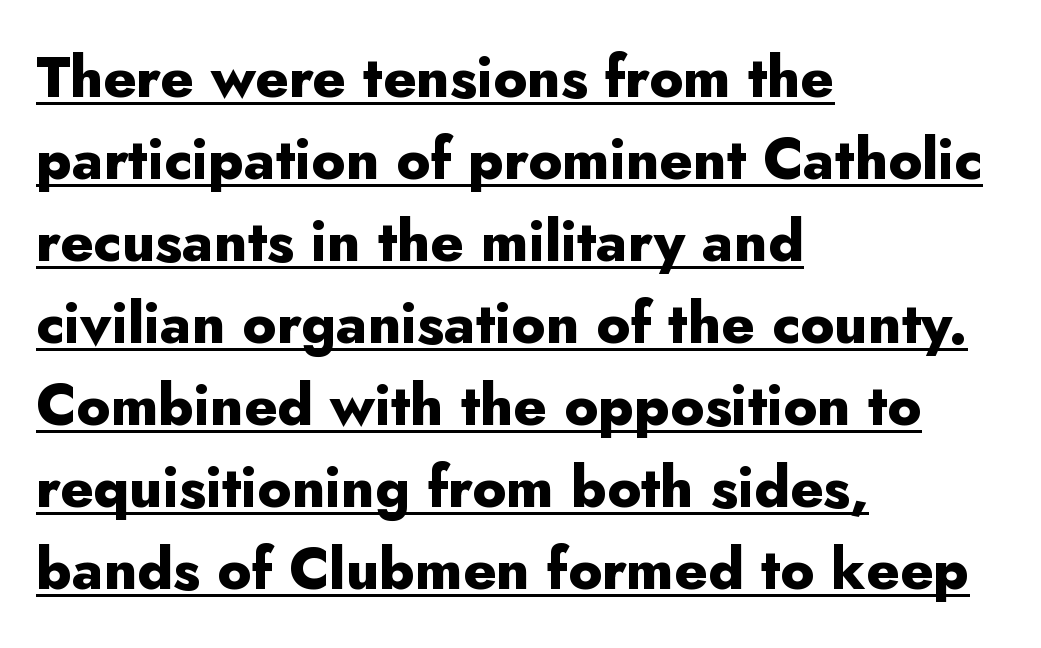
{"serif": "no", "italic": "no", "bold": "yes", "weight": "heavy", "width": "normal", "stroke_contrast": "low", "x_height": "small", "monospaced": "no", "underline": "yes", "align": "left", "line_spacing": "normal", "line_spacing_ratio": 1.44, "letter_spacing": "normal", "letter_spacing_em": 0.0, "glyph_px": 57}
